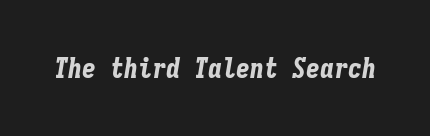
{"italic": "yes", "lean": "right", "slant_degrees": 9, "bold": "yes", "weight": "bold", "width": "condensed", "stroke_contrast": "low", "x_height": "medium", "monospaced": "yes", "underline": "no", "letter_spacing": "normal", "letter_spacing_em": 0.0, "glyph_px": 28}
